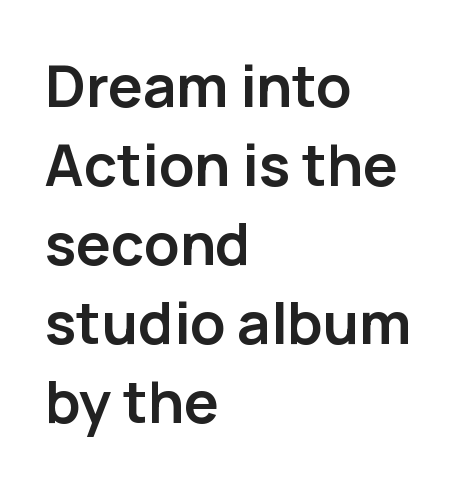
Look at the stroke-to-counter ratio: heavy, a bold. Nope, not italic — everything's standing straight. Look at the tracking — it's just the regular setting, nothing added. Honestly, there is no underline to notice here at all. Interline gaps are of average width in this sample. Regarding serifs, this sample does without them.
